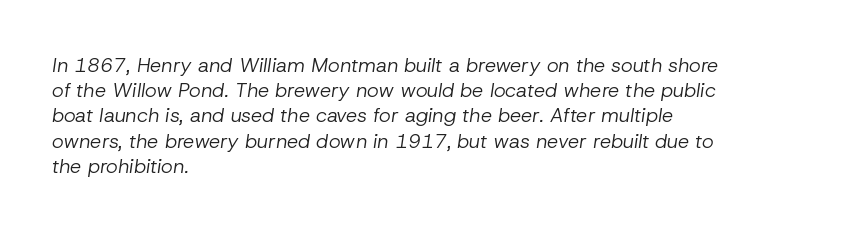
Characters follow at the spacing the type designer built in. There's an unmistakable incline to the writing here. Stems here are at most as thick as an everyday book face. Underline: absent. Each line starts at the same left margin while the right side varies.
